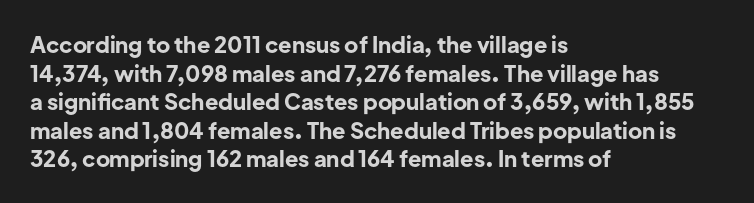
{"italic": "no", "bold": "yes", "underline": "no", "align": "left", "line_spacing": "normal", "line_spacing_ratio": 1.3, "letter_spacing": "normal", "letter_spacing_em": 0.0, "glyph_px": 22}
